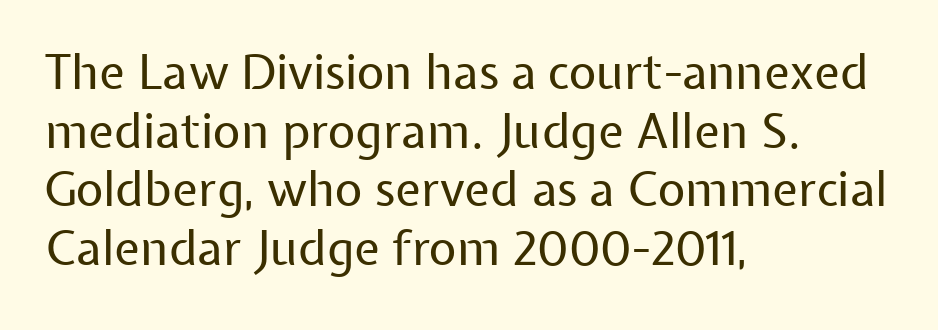
Honestly, there is no underline to notice here at all. A typesetter would call this proportional, since set widths differ per character. Each word holds together tightly as a unit, with standard inter-letter gaps. On a weight scale, this lands at 450 or below. The rag falls on the right side of this text block. Letterform terminals end flat and unadorned throughout the passage.
